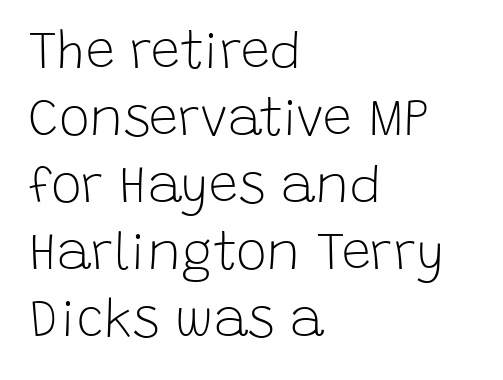
The image shows 52 px light sans-serif type, upright; set left-aligned, normal line spacing (1.29x), normal letter spacing, not underlined; low stroke contrast and a large x-height.
